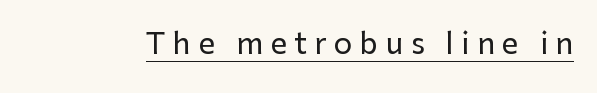
Q: Is the text italic (slanted)? A: No, it is upright.
Q: Is the typeface a serif or a sans-serif typeface? A: Sans-serif.
Q: Is the text underlined? A: Yes.
Q: Is the spacing between letters normal or unusually wide? A: Unusually wide.
Q: Width (condensed, normal, or wide)? A: Normal.
Q: Stroke contrast? A: Low.
Q: x-height? A: Medium.
Q: Monospaced? A: No.
